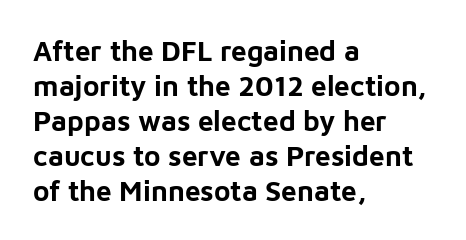
{"serif": "no", "italic": "no", "bold": "yes", "weight": "bold", "width": "normal", "stroke_contrast": "low", "x_height": "medium", "monospaced": "no", "underline": "no", "align": "left", "line_spacing": "normal", "line_spacing_ratio": 1.25, "letter_spacing": "normal", "letter_spacing_em": 0.0, "glyph_px": 28}
